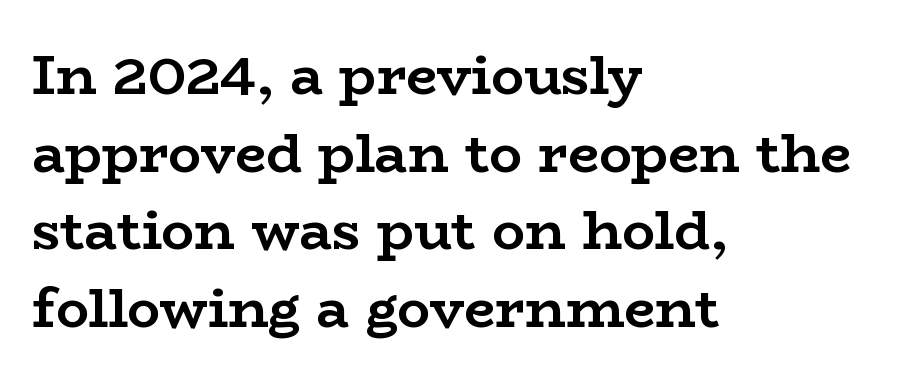
Q: Is the text bold? A: Yes.
Q: Is the text italic (slanted)? A: No, it is upright.
Q: Is the typeface a serif or a sans-serif typeface? A: Serif.
Q: Is the text underlined? A: No.
Q: How is the paragraph aligned? A: Left-aligned.
Q: Is the spacing between letters normal or unusually wide? A: Normal.
Q: Is the spacing between lines tight, normal or loose? A: Normal.
Q: Width (condensed, normal, or wide)? A: Wide.
Q: Stroke contrast? A: Low.
Q: x-height? A: Medium.
Q: Monospaced? A: No.
